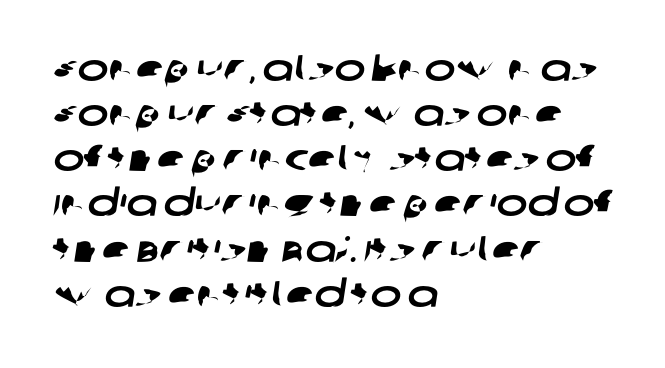
Q: Is the typeface a serif or a sans-serif typeface? A: Sans-serif.
Q: Is the text underlined? A: No.
Q: How is the paragraph aligned? A: Left-aligned.
Q: Is the spacing between letters normal or unusually wide? A: Normal.
Q: Width (condensed, normal, or wide)? A: Wide.
Q: Stroke contrast? A: Low.
Q: x-height? A: Large.
Q: Monospaced? A: No.
